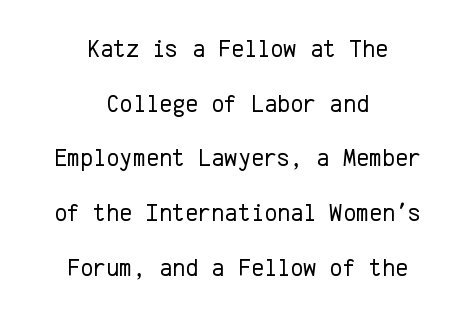
{"italic": "no", "bold": "no", "underline": "no", "align": "center", "line_spacing": "loose", "line_spacing_ratio": 2.19, "letter_spacing": "normal", "letter_spacing_em": 0.0, "glyph_px": 25}
